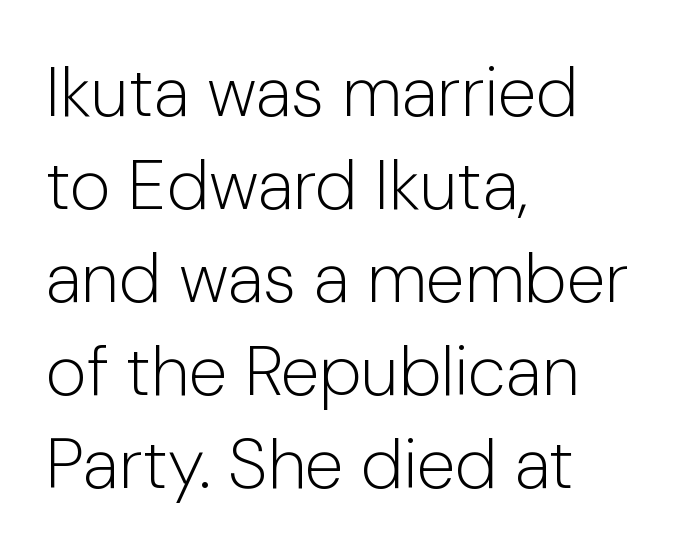
The image shows 70 px light sans-serif type, upright; set left-aligned, normal line spacing (1.33x), normal letter spacing, not underlined; low stroke contrast and a medium x-height.
